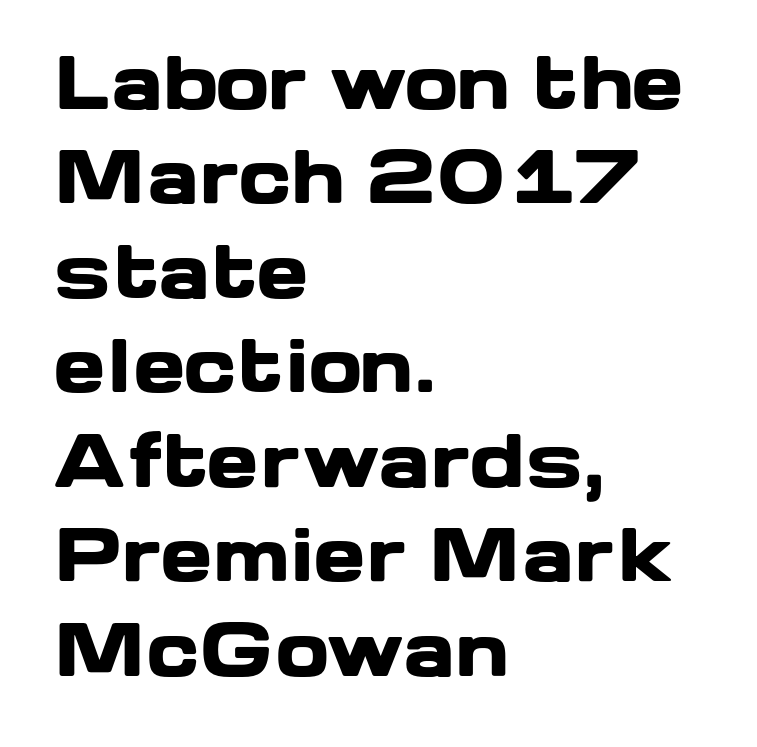
Q: Is the text bold? A: Yes.
Q: Is the text italic (slanted)? A: No, it is upright.
Q: Is the typeface a serif or a sans-serif typeface? A: Sans-serif.
Q: Is the text underlined? A: No.
Q: How is the paragraph aligned? A: Left-aligned.
Q: Is the spacing between letters normal or unusually wide? A: Normal.
Q: Is the spacing between lines tight, normal or loose? A: Normal.
Q: Width (condensed, normal, or wide)? A: Wide.
Q: Stroke contrast? A: Low.
Q: x-height? A: Medium.
Q: Monospaced? A: No.
